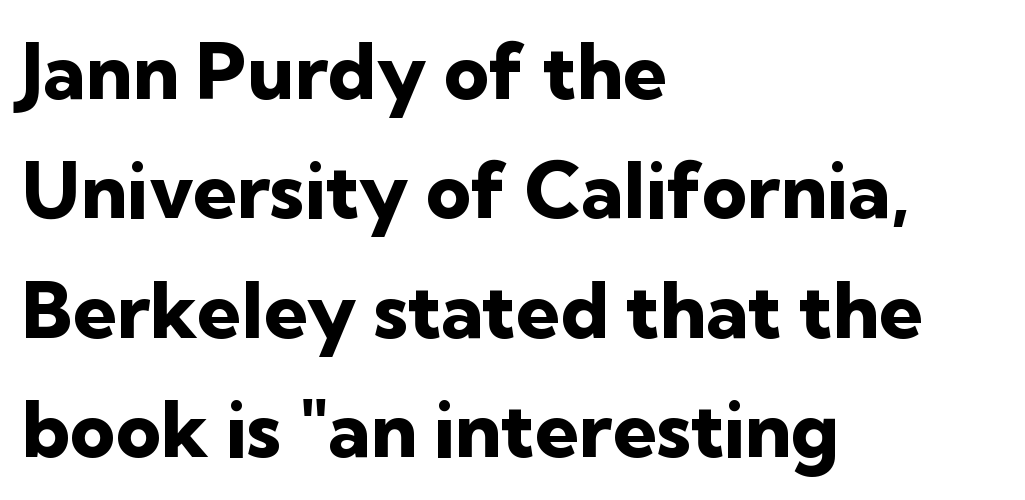
The image shows 78 px heavy sans-serif type, upright; set left-aligned, normal line spacing (1.53x), normal letter spacing, not underlined; low stroke contrast and a medium x-height.
